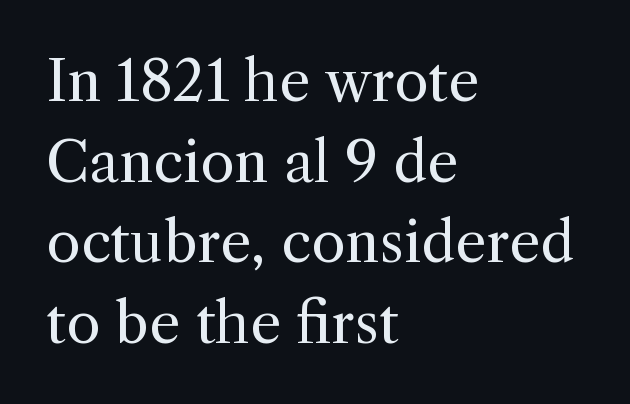
Horizontal bands of white between lines are of average thickness. This sample is left-justified, so line endings fall wherever the words run out. Examine the stroke ends and you'll spot serifs. Honestly, there is no underline to notice here at all. The passage shown is not bold in any degree.
